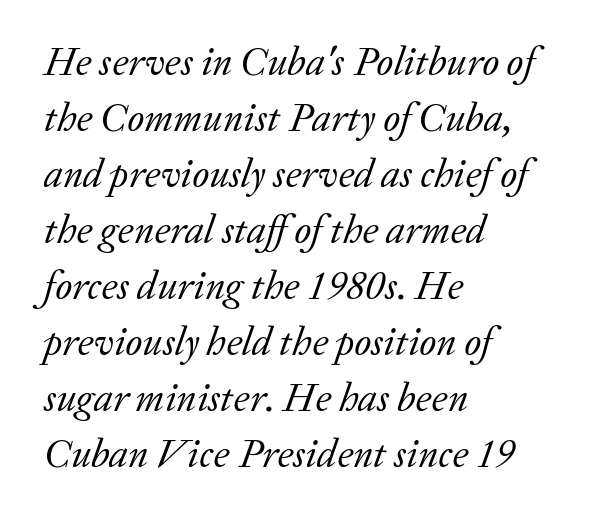
{"serif": "yes", "italic": "yes", "lean": "right", "slant_degrees": 20, "bold": "no", "weight": "regular", "width": "normal", "stroke_contrast": "low", "x_height": "medium", "monospaced": "no", "underline": "no", "align": "left", "line_spacing": "normal", "line_spacing_ratio": 1.4, "letter_spacing": "normal", "letter_spacing_em": 0.0, "glyph_px": 40}
